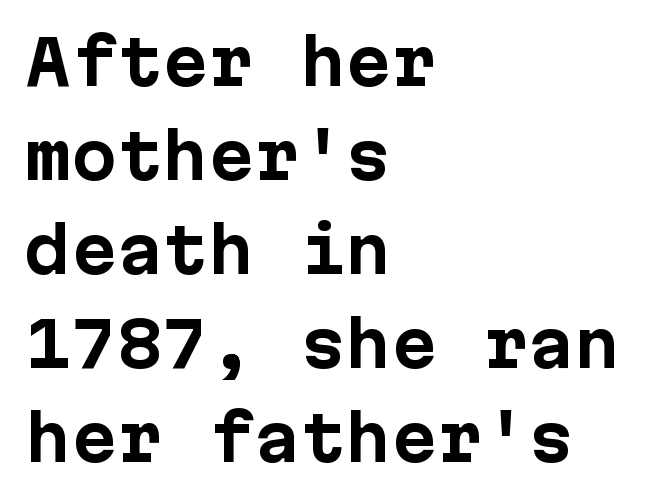
The strip under each line holds only bare page. Monospaced: the letters line up in strict vertical columns. Ascenders rise straight up at ninety degrees. Does extra space separate the letters? No, they use regular spacing.
